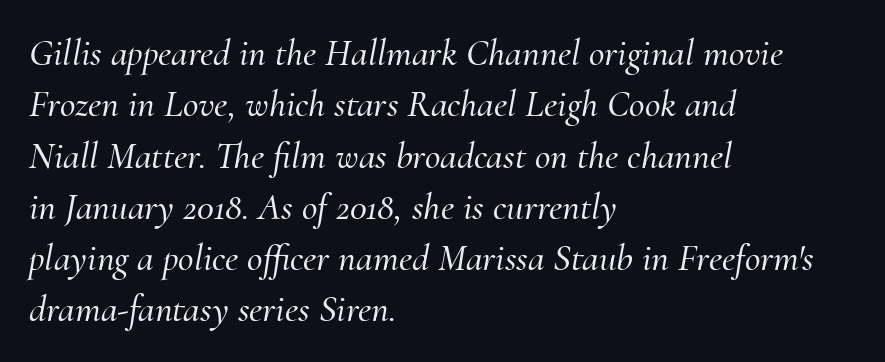
The image shows 38 px serif type, italic (leaning right); set left-aligned, normal line spacing (1.35x), normal letter spacing, not underlined; medium stroke contrast and a small x-height.
